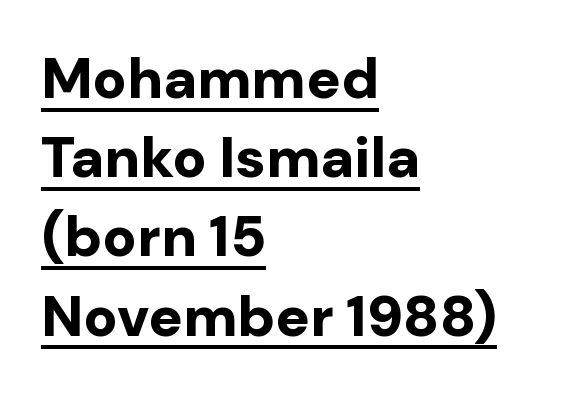
The image shows 57 px bold sans-serif type, upright; set left-aligned, normal line spacing (1.39x), normal letter spacing, underlined; low stroke contrast and a medium x-height.
